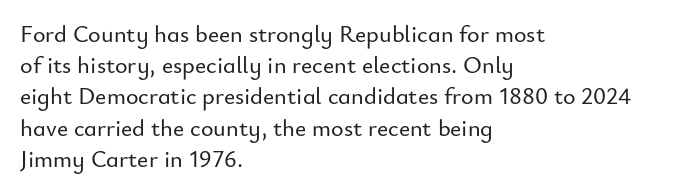
Q: Is the text italic (slanted)? A: No, it is upright.
Q: Is the text underlined? A: No.
Q: How is the paragraph aligned? A: Left-aligned.
Q: Is the spacing between letters normal or unusually wide? A: Normal.
Q: Is the spacing between lines tight, normal or loose? A: Normal.
